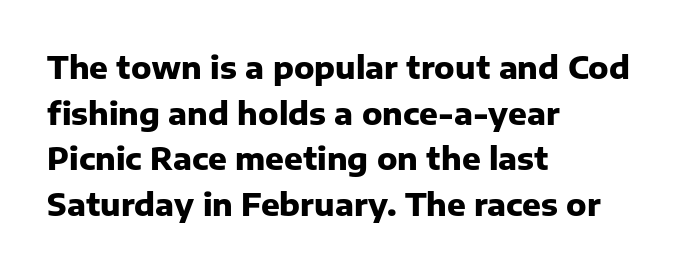
Q: Is the text bold? A: Yes.
Q: Is the text italic (slanted)? A: No, it is upright.
Q: Is the typeface a serif or a sans-serif typeface? A: Sans-serif.
Q: Is the text underlined? A: No.
Q: How is the paragraph aligned? A: Left-aligned.
Q: Is the spacing between letters normal or unusually wide? A: Normal.
Q: Is the spacing between lines tight, normal or loose? A: Normal.
Q: Width (condensed, normal, or wide)? A: Normal.
Q: Stroke contrast? A: Low.
Q: x-height? A: Medium.
Q: Monospaced? A: No.
